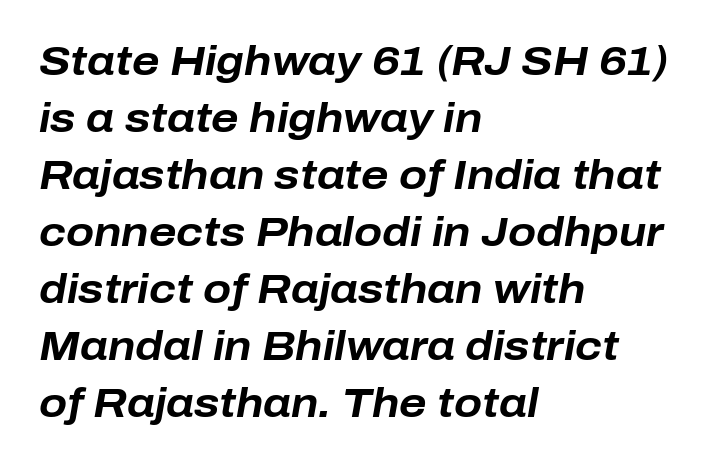
The lines sit at an ordinary, default distance from one another. The rag falls on the right side of this text block. Stroke thickness is high; the sample reads as a true bold. Is this a fixed-width face? No — the glyphs have proportional, varying widths.
